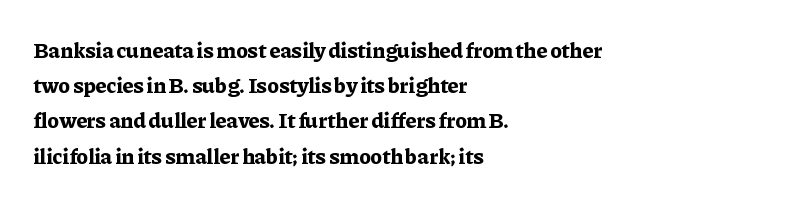
Q: Is the text bold? A: Yes.
Q: Is the text italic (slanted)? A: No, it is upright.
Q: Is the text underlined? A: No.
Q: How is the paragraph aligned? A: Left-aligned.
Q: Is the spacing between letters normal or unusually wide? A: Normal.
Q: Is the spacing between lines tight, normal or loose? A: Normal.
